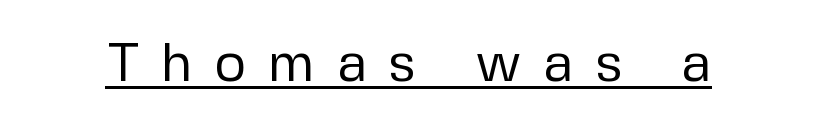
The image shows 55 px regular-weight sans-serif type, upright; set unusually wide letter spacing (+0.39 em), underlined; low stroke contrast and a medium x-height.
